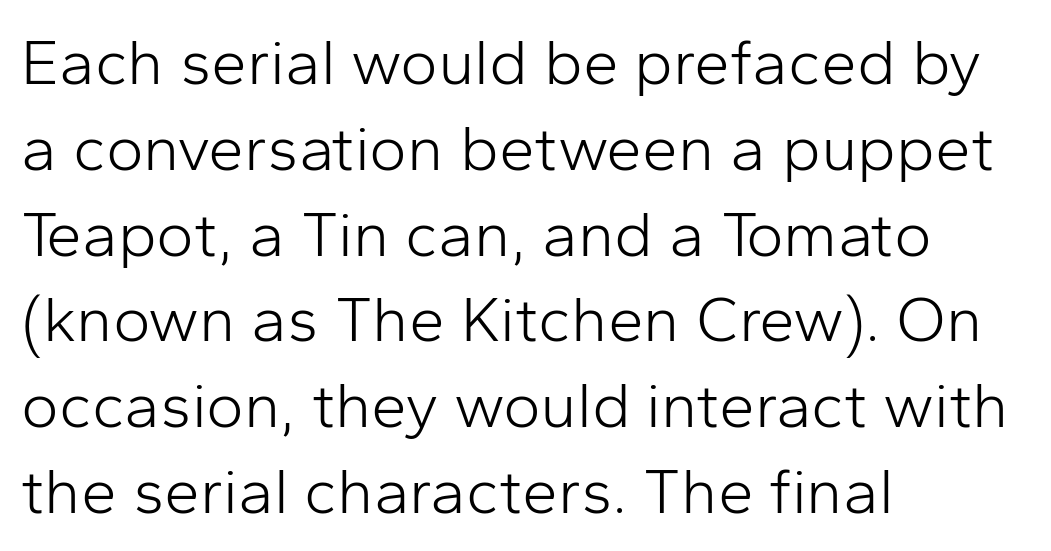
Q: Is the text bold? A: No.
Q: Is the text italic (slanted)? A: No, it is upright.
Q: Is the typeface a serif or a sans-serif typeface? A: Sans-serif.
Q: Is the text underlined? A: No.
Q: How is the paragraph aligned? A: Left-aligned.
Q: Is the spacing between letters normal or unusually wide? A: Normal.
Q: Is the spacing between lines tight, normal or loose? A: Normal.
Q: Width (condensed, normal, or wide)? A: Normal.
Q: Stroke contrast? A: Low.
Q: x-height? A: Medium.
Q: Monospaced? A: No.
